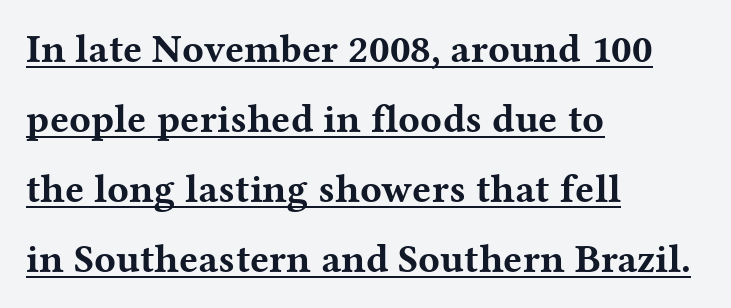
The image shows 40 px bold, wide serif type, upright; set left-aligned, line spacing 1.75x, normal letter spacing, underlined; medium stroke contrast and a medium x-height.
